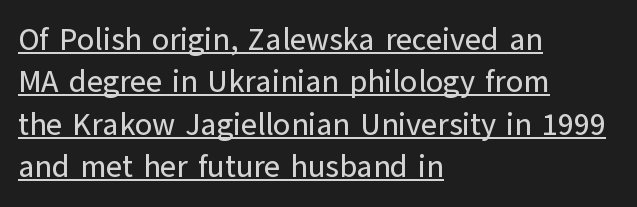
{"serif": "no", "italic": "no", "width": "normal", "stroke_contrast": "low", "x_height": "medium", "monospaced": "no", "underline": "yes", "align": "left", "line_spacing": "normal", "line_spacing_ratio": 1.37, "letter_spacing": "normal", "letter_spacing_em": 0.0, "glyph_px": 31}
